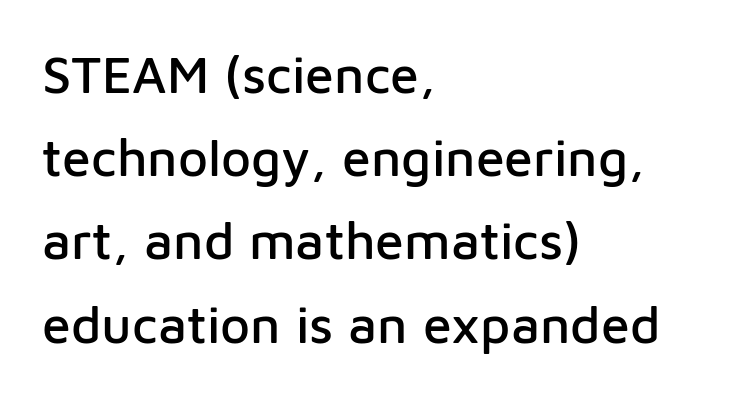
Q: Is the text italic (slanted)? A: No, it is upright.
Q: Is the typeface a serif or a sans-serif typeface? A: Sans-serif.
Q: Is the text underlined? A: No.
Q: How is the paragraph aligned? A: Left-aligned.
Q: Is the spacing between letters normal or unusually wide? A: Normal.
Q: Is the spacing between lines tight, normal or loose? A: Normal.
Q: Width (condensed, normal, or wide)? A: Normal.
Q: Stroke contrast? A: Low.
Q: x-height? A: Medium.
Q: Monospaced? A: No.
